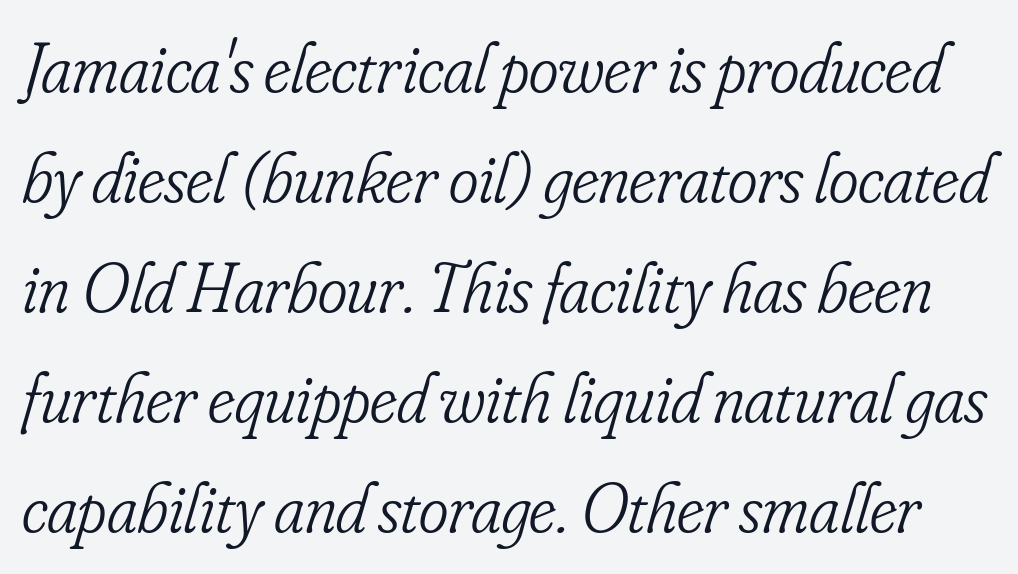
Q: Is the text bold? A: No.
Q: Is the text italic (slanted)? A: Yes, it leans right by about 16 degrees.
Q: Is the typeface a serif or a sans-serif typeface? A: Serif.
Q: Is the text underlined? A: No.
Q: Is the spacing between letters normal or unusually wide? A: Normal.
Q: Is the spacing between lines tight, normal or loose? A: Normal.
Q: Width (condensed, normal, or wide)? A: Condensed.
Q: Stroke contrast? A: Low.
Q: x-height? A: Small.
Q: Monospaced? A: No.
